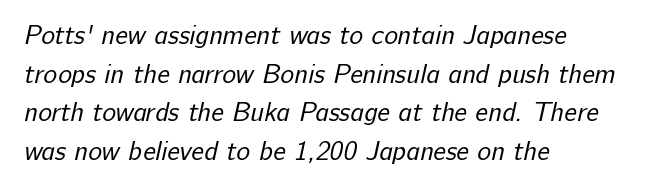
Q: Is the text bold? A: No.
Q: Is the text underlined? A: No.
Q: How is the paragraph aligned? A: Left-aligned.
Q: Is the spacing between letters normal or unusually wide? A: Normal.
Q: Is the spacing between lines tight, normal or loose? A: Normal.
